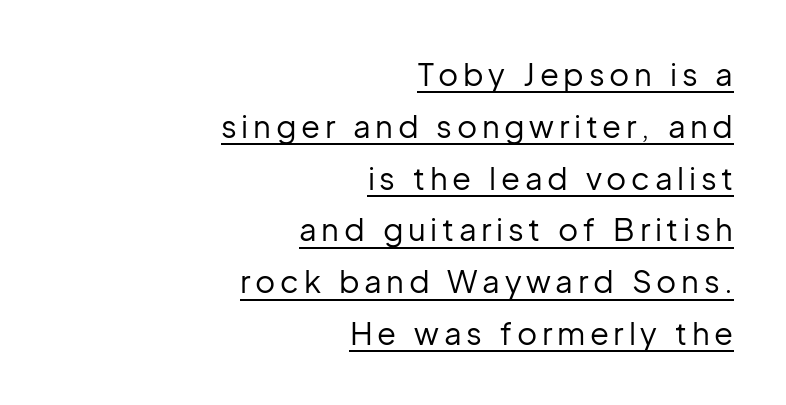
Honestly, the row spacing looks completely unremarkable. Caption: multi-line text, flush right, ragged left. Compared with undecorated copy, this sample adds a rule below the words. The weight would be labelled regular, book, light, or lighter still. Is this a fixed-width face? No — the glyphs have proportional, varying widths.
